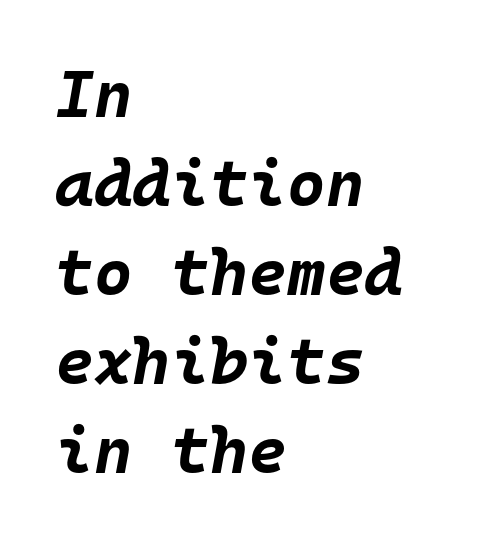
{"italic": "yes", "lean": "right", "slant_degrees": 10, "bold": "yes", "weight": "bold", "width": "normal", "stroke_contrast": "low", "x_height": "large", "monospaced": "yes", "underline": "no", "align": "left", "line_spacing": "normal", "line_spacing_ratio": 1.35, "letter_spacing": "normal", "letter_spacing_em": 0.0, "glyph_px": 66}
